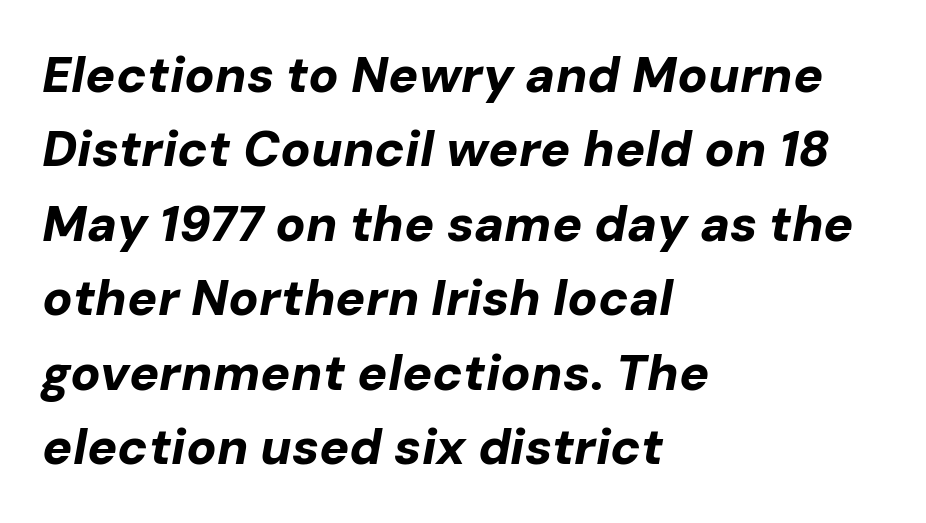
The image shows 50 px bold type, italic (leaning right); set left-aligned, normal line spacing (1.49x), normal letter spacing, not underlined; low stroke contrast and a medium x-height.
